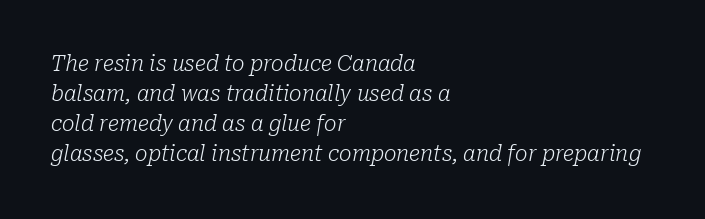
{"italic": "yes", "lean": "right", "slant_degrees": 10, "bold": "no", "underline": "no", "align": "left", "line_spacing": "normal", "line_spacing_ratio": 1.43, "letter_spacing": "normal", "letter_spacing_em": 0.0, "glyph_px": 21}
